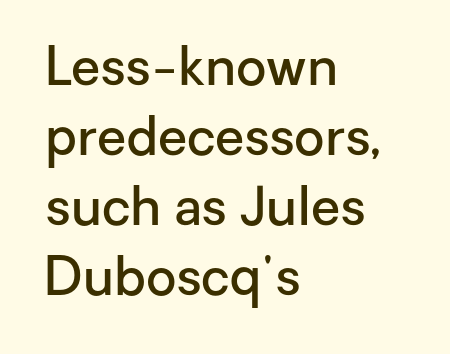
This is sans-serif lettering, the kind often seen on screens and signage. In terms of weight, the rendering is demibold, just under bold. The compositor pushed each line to the left boundary. Is this a fixed-width face? No — the glyphs have proportional, varying widths. Beneath every word, the page is bare.
